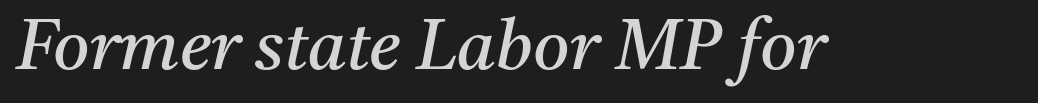
The image shows 70 px regular-weight serif type, italic (leaning right); set normal letter spacing, not underlined; medium stroke contrast and a medium x-height.
